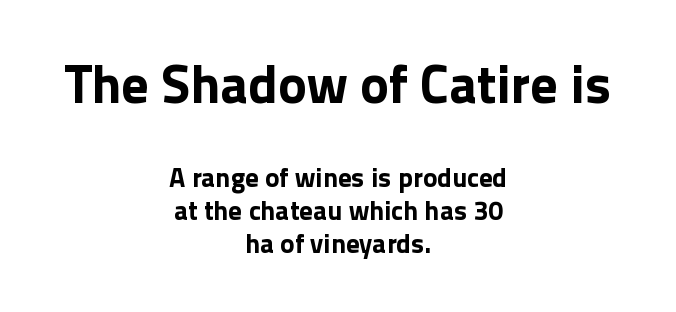
The image shows 54 px bold sans-serif type, upright; set centered, line spacing 1.22x, normal letter spacing, not underlined; the first (top) block is 2.0x larger; a medium x-height.
